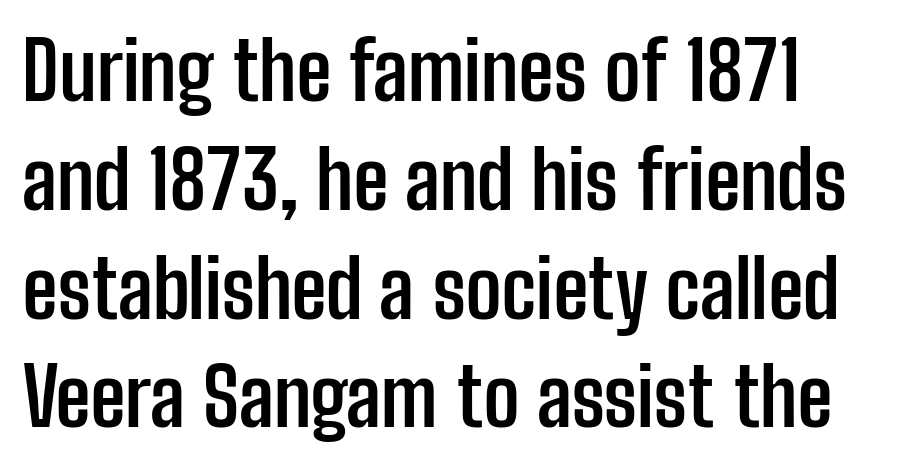
The image shows 80 px semibold, condensed sans-serif type, upright; set left-aligned, normal line spacing (1.36x), normal letter spacing, not underlined; low stroke contrast and a medium x-height.
